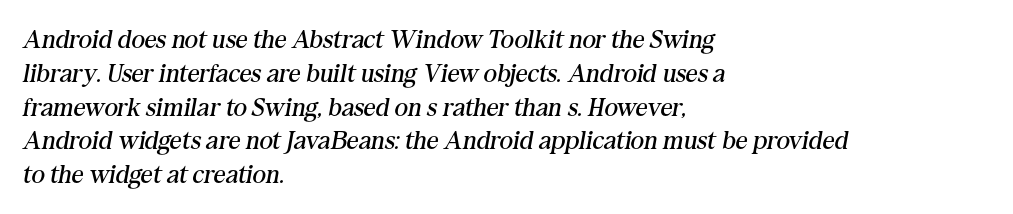
{"italic": "yes", "lean": "right", "slant_degrees": 10, "bold": "no", "underline": "no", "align": "left", "line_spacing": "normal", "line_spacing_ratio": 1.3, "letter_spacing": "normal", "letter_spacing_em": 0.0, "glyph_px": 26}
